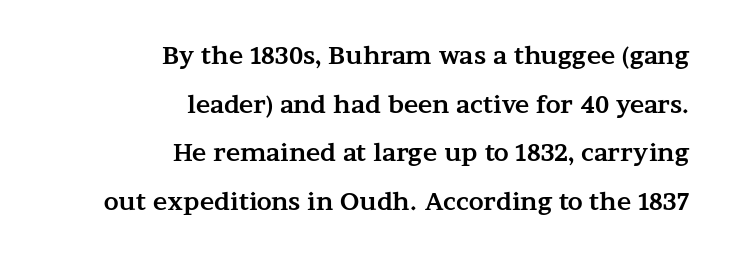
The image shows 24 px bold type, upright; set right-aligned, loose line spacing (2.03x), normal letter spacing, not underlined.
